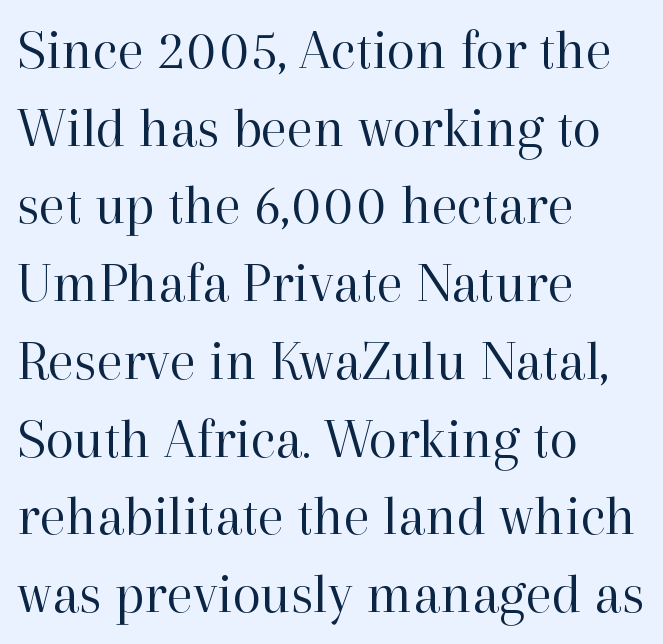
{"serif": "yes", "italic": "no", "bold": "no", "weight": "regular", "width": "normal", "stroke_contrast": "high", "x_height": "medium", "monospaced": "no", "underline": "no", "align": "left", "line_spacing": "normal", "line_spacing_ratio": 1.34, "letter_spacing": "normal", "letter_spacing_em": 0.0, "glyph_px": 58}
